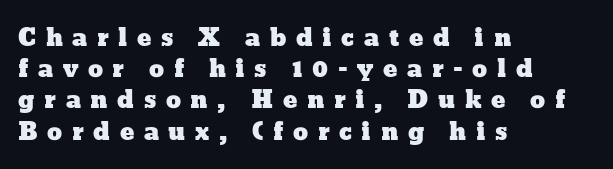
{"italic": "no", "underline": "no", "align": "left", "line_spacing": "normal", "line_spacing_ratio": 1.3, "letter_spacing": "wide", "letter_spacing_em": 0.4, "glyph_px": 24}
